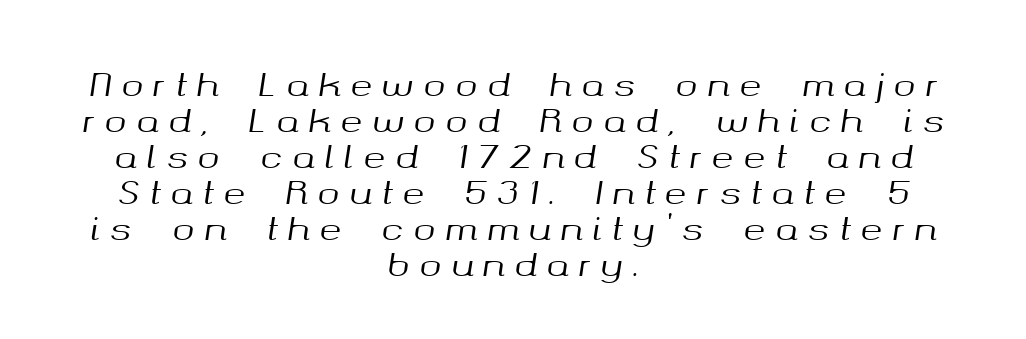
Q: Is the text italic (slanted)? A: Yes, it leans right by about 8 degrees.
Q: Is the text underlined? A: No.
Q: How is the paragraph aligned? A: Centered.
Q: Is the spacing between letters normal or unusually wide? A: Unusually wide.
Q: Is the spacing between lines tight, normal or loose? A: Tight.
Q: Width (condensed, normal, or wide)? A: Normal.
Q: Stroke contrast? A: Medium.
Q: x-height? A: Medium.
Q: Monospaced? A: No.
